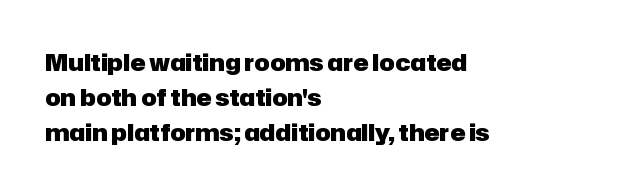
A normal amount of white space separates one row of letters from the next. The lines in this sample share a left origin and differ only in where they stop. Characters follow at the spacing the type designer built in. In terms of weight, the rendering is a true, heavy bold.
